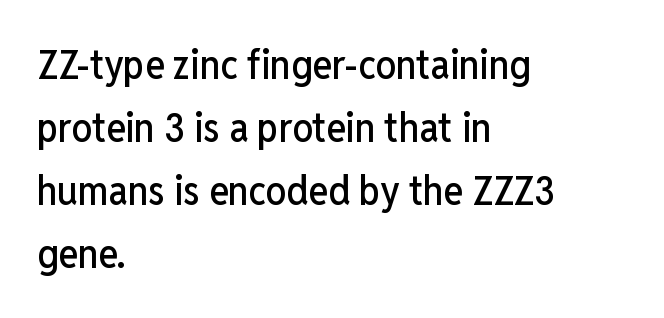
{"serif": "no", "italic": "no", "width": "condensed", "stroke_contrast": "low", "x_height": "medium", "monospaced": "no", "underline": "no", "align": "left", "line_spacing": "normal", "line_spacing_ratio": 1.54, "letter_spacing": "normal", "letter_spacing_em": 0.0, "glyph_px": 41}
